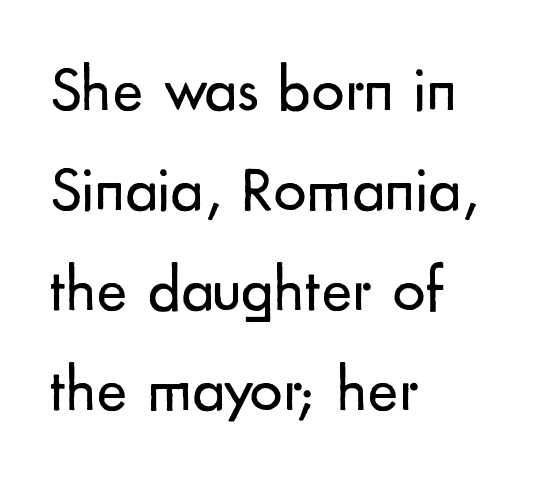
Has an underline been added? It has not. Students, note that the glyphs here touch the page at normal intervals. Stems and bowls with no extra thickness — not bold. Serif or sans? Sans — the stroke terminals are bare. The face used here is proportionally spaced, like ordinary book or web type. These lines are set flush left with a ragged right edge.
